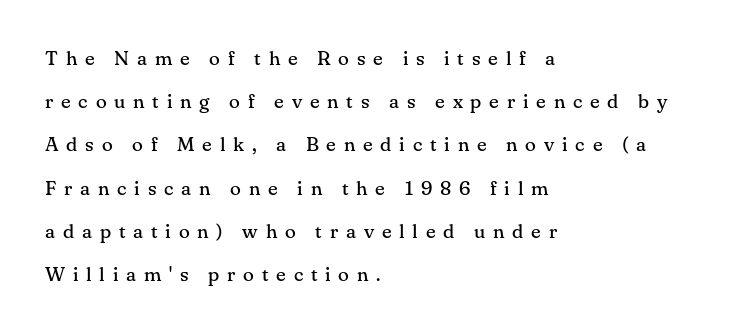
{"italic": "no", "bold": "no", "underline": "no", "align": "left", "line_spacing": "loose", "line_spacing_ratio": 2.16, "letter_spacing": "wide", "letter_spacing_em": 0.39, "glyph_px": 20}
